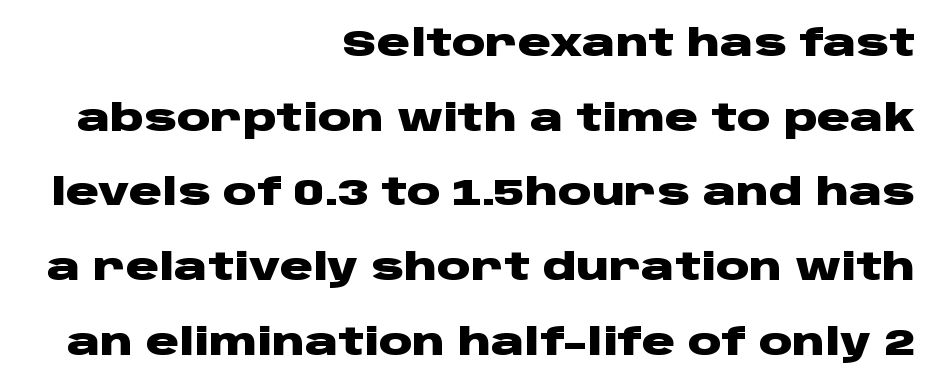
Q: Is the text bold? A: Yes.
Q: Is the text italic (slanted)? A: No, it is upright.
Q: Is the typeface a serif or a sans-serif typeface? A: Sans-serif.
Q: Is the text underlined? A: No.
Q: How is the paragraph aligned? A: Right-aligned.
Q: Is the spacing between letters normal or unusually wide? A: Normal.
Q: Is the spacing between lines tight, normal or loose? A: Loose.
Q: Width (condensed, normal, or wide)? A: Wide.
Q: Stroke contrast? A: Low.
Q: x-height? A: Large.
Q: Monospaced? A: No.
